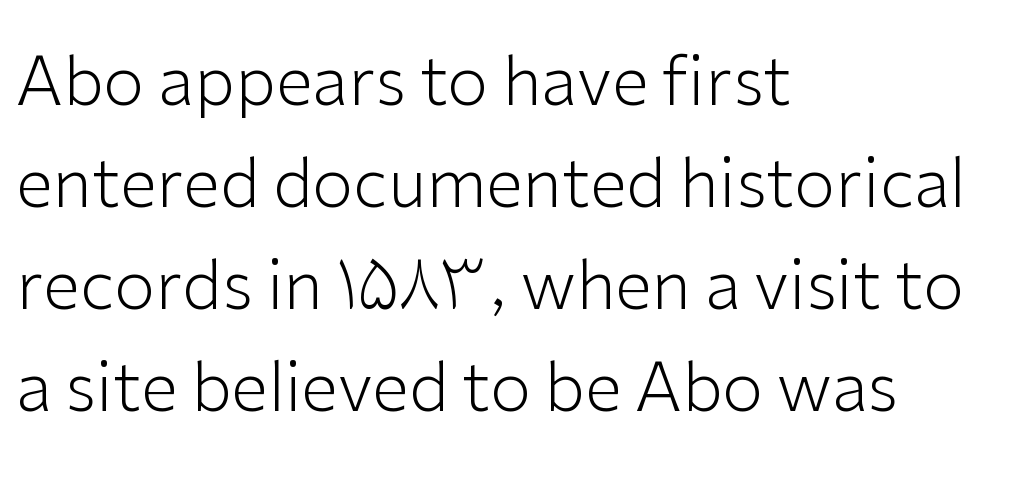
Vertical strokes here are truly vertical. This sample uses plain, unmodified letter spacing. Serifs: no, the terminals of the letterforms are clean. Honestly, there is no underline to notice here at all. Letters have the restrained weight of plain body copy at most. A typesetter would call this proportional, since set widths differ per character.
